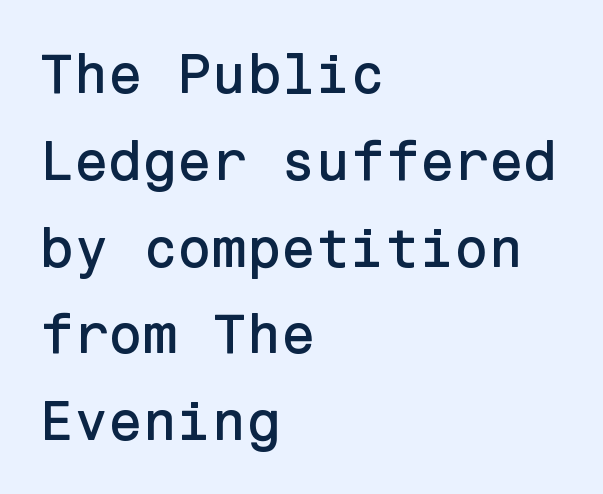
Q: Is the text italic (slanted)? A: No, it is upright.
Q: Is the typeface a serif or a sans-serif typeface? A: Sans-serif.
Q: Is the text underlined? A: No.
Q: How is the paragraph aligned? A: Left-aligned.
Q: Is the spacing between letters normal or unusually wide? A: Normal.
Q: Is the spacing between lines tight, normal or loose? A: Normal.
Q: Width (condensed, normal, or wide)? A: Normal.
Q: Stroke contrast? A: Low.
Q: x-height? A: Medium.
